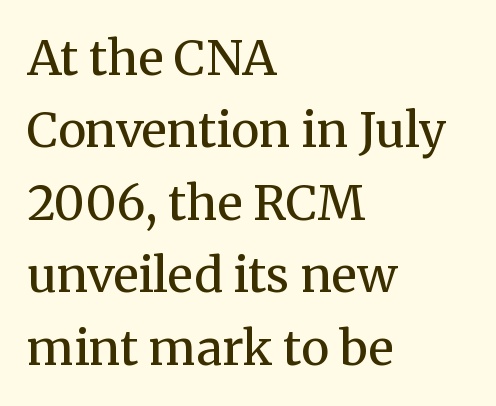
Q: Is the text bold? A: No.
Q: Is the text italic (slanted)? A: No, it is upright.
Q: Is the typeface a serif or a sans-serif typeface? A: Serif.
Q: Is the text underlined? A: No.
Q: How is the paragraph aligned? A: Left-aligned.
Q: Is the spacing between letters normal or unusually wide? A: Normal.
Q: Is the spacing between lines tight, normal or loose? A: Normal.
Q: Width (condensed, normal, or wide)? A: Normal.
Q: Stroke contrast? A: Medium.
Q: x-height? A: Medium.
Q: Monospaced? A: No.
